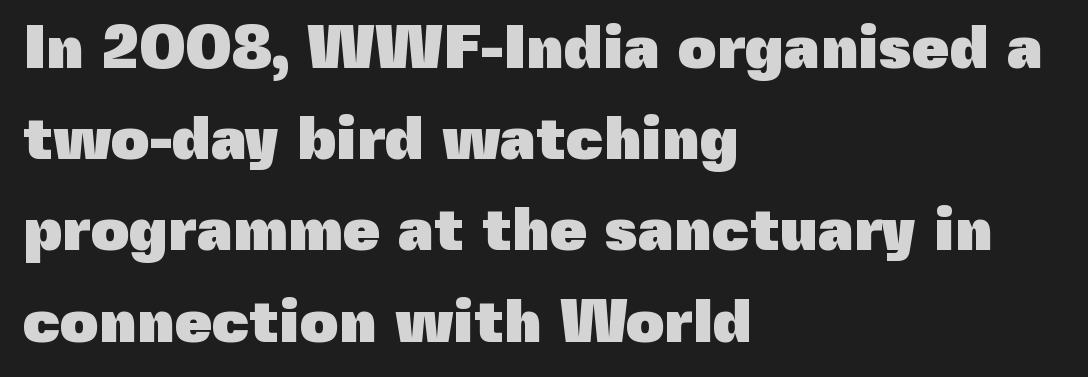
Q: Is the text bold? A: Yes.
Q: Is the text italic (slanted)? A: No, it is upright.
Q: Is the typeface a serif or a sans-serif typeface? A: Sans-serif.
Q: Is the text underlined? A: No.
Q: How is the paragraph aligned? A: Left-aligned.
Q: Is the spacing between letters normal or unusually wide? A: Normal.
Q: Is the spacing between lines tight, normal or loose? A: Normal.
Q: Width (condensed, normal, or wide)? A: Normal.
Q: x-height? A: Medium.
Q: Monospaced? A: No.
